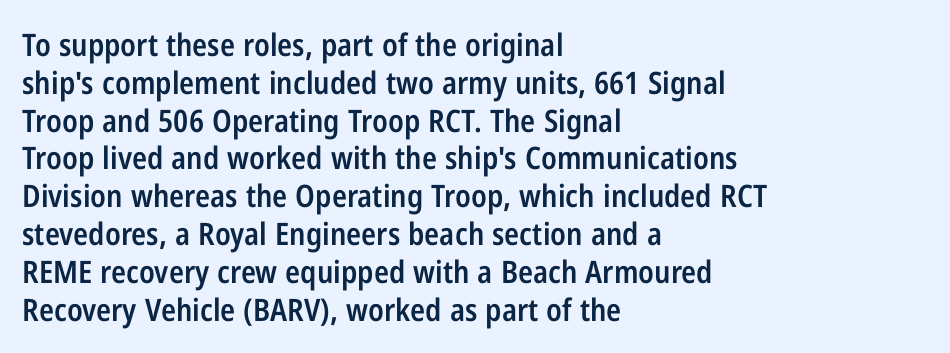
In CSS terms this would be text-align: left. The axis of the letterforms is exactly vertical. A semibold gives these letters moderate extra thickness, short of bold. Is this a fixed-width face? No — the glyphs have proportional, varying widths.
